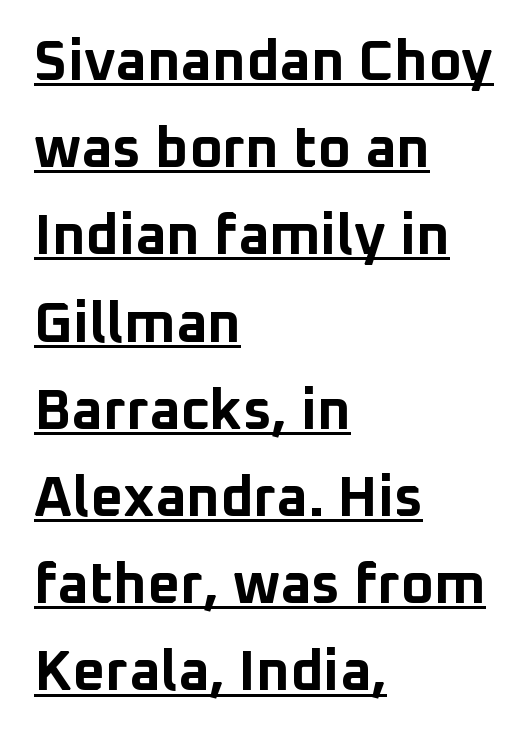
You could not count columns in this text — the font is proportionally spaced. These lines sit exactly where default settings would place them. Do the letters lean? They stand straight. The compositor pushed each line to the left boundary. Each word holds together tightly as a unit, with standard inter-letter gaps.
